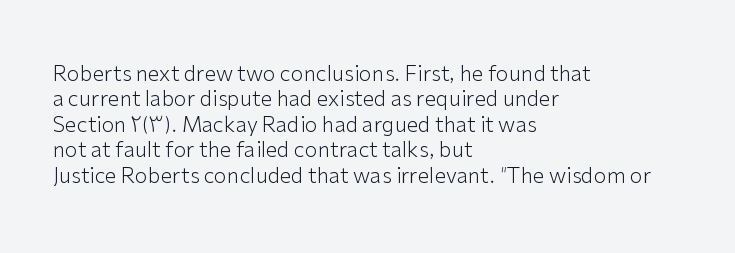
A bare baseline throughout the passage. Line beginnings align vertically; line endings do not. This sample uses plain, unmodified letter spacing. Posture: straight, roman, zero tilt. Is this a heavy cut? Hardly; it is regular or lighter.
